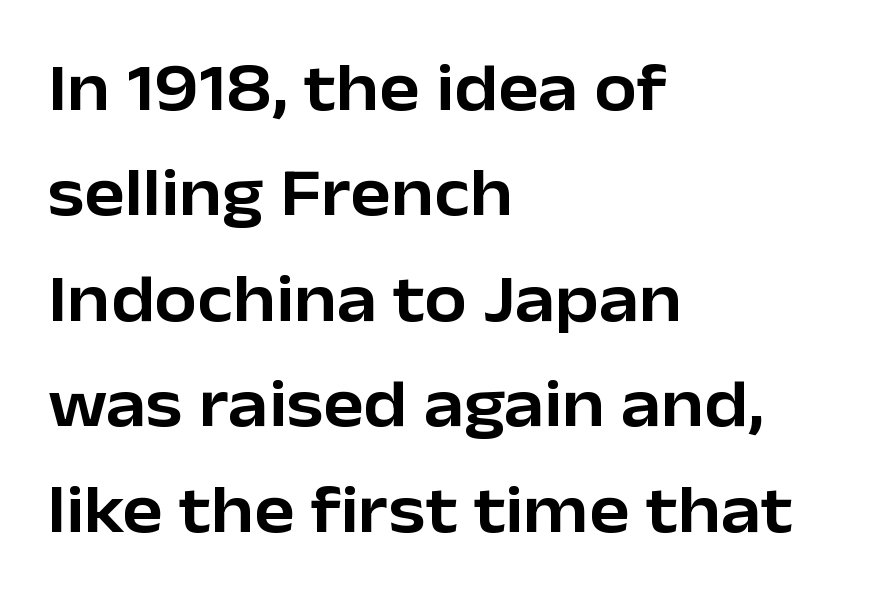
This is sans-serif lettering, the kind often seen on screens and signage. Where is the straight margin? On the left. Does extra space separate the letters? No, they use regular spacing. Do the characters align in a grid? No, the font is proportional.
